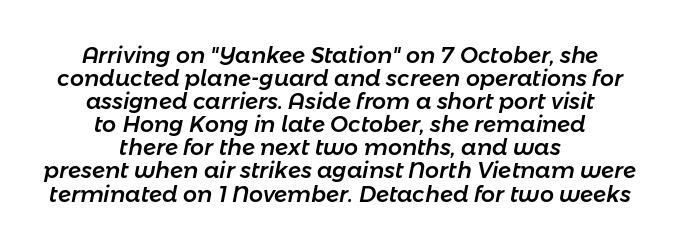
{"italic": "yes", "lean": "right", "slant_degrees": 11, "underline": "no", "align": "center", "line_spacing": "tight", "line_spacing_ratio": 1.05, "letter_spacing": "normal", "letter_spacing_em": 0.0, "glyph_px": 22}
